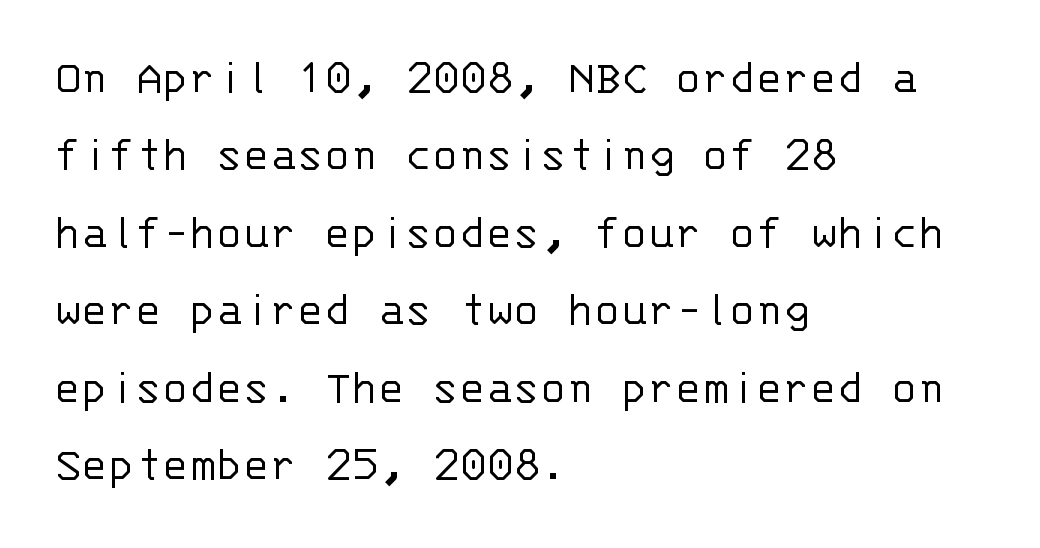
Q: Is the text bold? A: No.
Q: Is the text italic (slanted)? A: No, it is upright.
Q: Is the typeface a serif or a sans-serif typeface? A: Sans-serif.
Q: Is the text underlined? A: No.
Q: How is the paragraph aligned? A: Left-aligned.
Q: Is the spacing between letters normal or unusually wide? A: Normal.
Q: Is the spacing between lines tight, normal or loose? A: Normal.
Q: Width (condensed, normal, or wide)? A: Normal.
Q: Stroke contrast? A: Low.
Q: x-height? A: Large.
Q: Monospaced? A: Yes.
